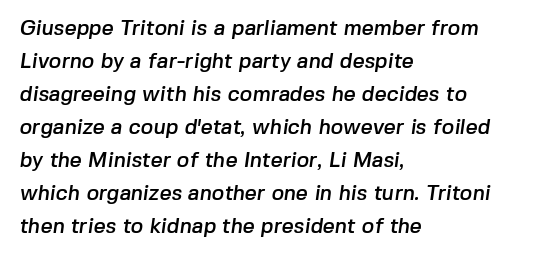
{"underline": "no", "align": "left", "line_spacing": "normal", "line_spacing_ratio": 1.57, "letter_spacing": "normal", "letter_spacing_em": 0.0, "glyph_px": 21}
